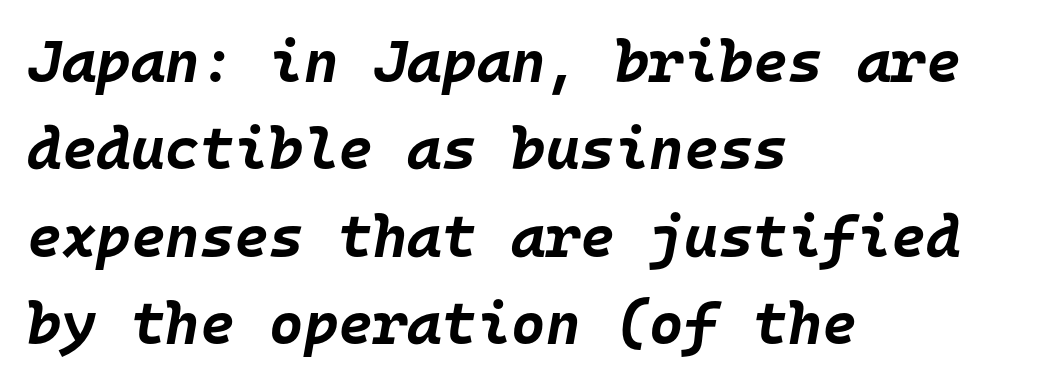
The image shows 59 px bold type, italic (leaning right), monospaced; set left-aligned, normal line spacing (1.48x), normal letter spacing, not underlined; low stroke contrast and a large x-height.
